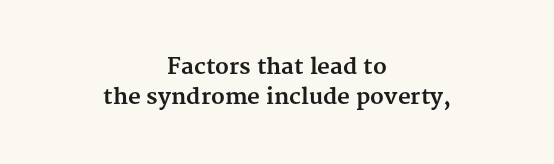
{"italic": "no", "bold": "yes", "underline": "no", "align": "center", "line_spacing": "normal", "line_spacing_ratio": 1.35, "letter_spacing": "normal", "letter_spacing_em": 0.0, "glyph_px": 22}
